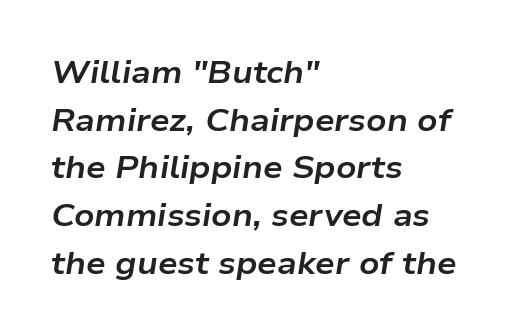
The image shows 31 px bold, wide type, italic (leaning right); set left-aligned, normal line spacing (1.54x), normal letter spacing, not underlined; low stroke contrast and a medium x-height.
